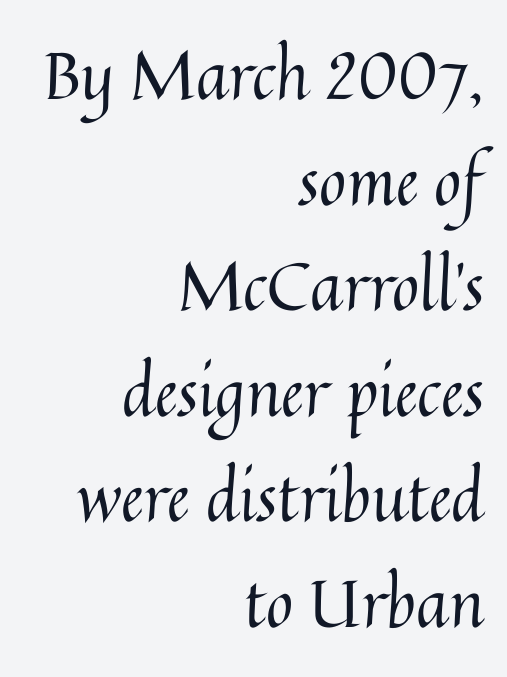
{"bold": "no", "weight": "regular", "width": "normal", "stroke_contrast": "medium", "x_height": "medium", "monospaced": "no", "underline": "no", "align": "right", "line_spacing": "normal", "line_spacing_ratio": 1.6, "letter_spacing": "normal", "letter_spacing_em": 0.0, "glyph_px": 66}
